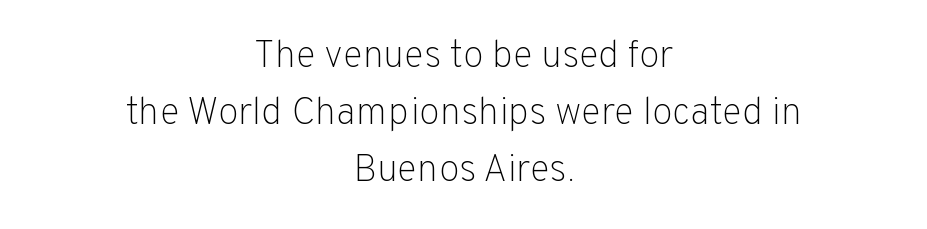
Proportional: the letters do not fall into vertical columns. One glance says typical: line gaps are just what's usual. Style check: upright. The passage shown is typeset with a sans-serif family.
